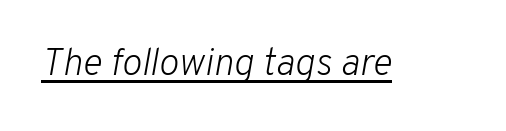
Q: Is the text bold? A: No.
Q: Is the text italic (slanted)? A: Yes, it leans right by about 10 degrees.
Q: Is the text underlined? A: Yes.
Q: Is the spacing between letters normal or unusually wide? A: Normal.
Q: Width (condensed, normal, or wide)? A: Normal.
Q: Stroke contrast? A: Low.
Q: x-height? A: Medium.
Q: Monospaced? A: No.
